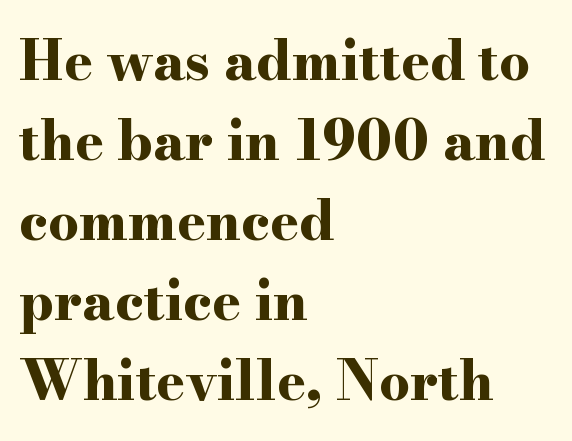
Pretty heavy lettering here — definitely bold. The rendering uses natural spacing where letterforms have individual widths. Type without underlining. Nobody touched the tracking dial on this one.
